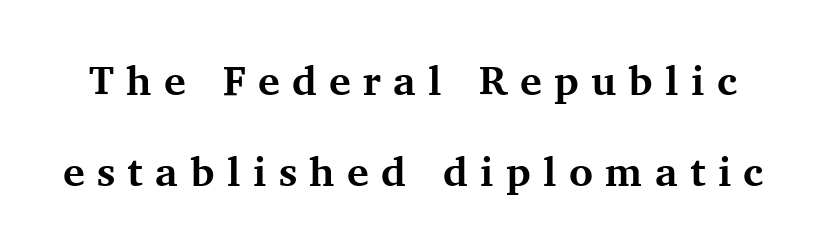
Every character sits straight up, as roman type does. Typographic density is high because the face is bold. Serif or sans? Serif — the stroke terminals have little feet. Beneath every word, the page is bare. These lines are rendered in a variable-pitch font. Tracking here is generous; glyphs stand well apart from one another.
